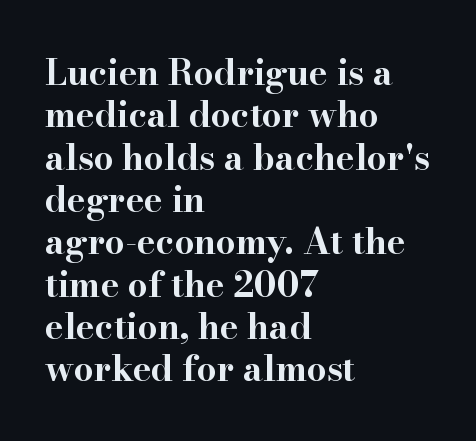
Its strokes are broad and dark, the hallmark of bold type. The letters stand straight up with perfectly vertical stems. The line texture is even and compact thanks to regular tracking. Note the varied advance widths — an 'i' is clearly narrower than an 'm'. Letters rest on an invisible, unmarked baseline.
